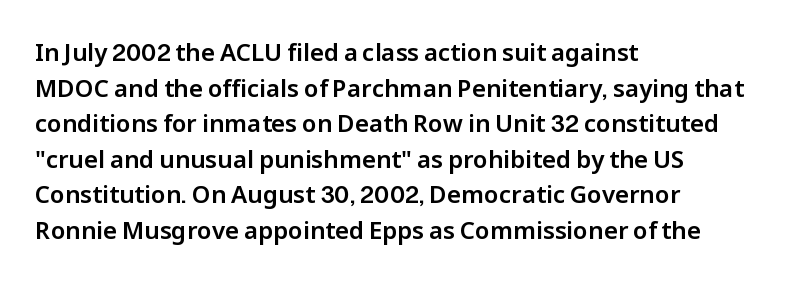
The lettering holds an erect, upright posture throughout. Inter-character spacing is left at the font's built-in metrics. The glyphs are unaccompanied by any horizontal stroke below them. Horizontal alignment here is leftward, the default for most running prose. Is there much room between lines? A standard amount, neither cramped nor airy.
